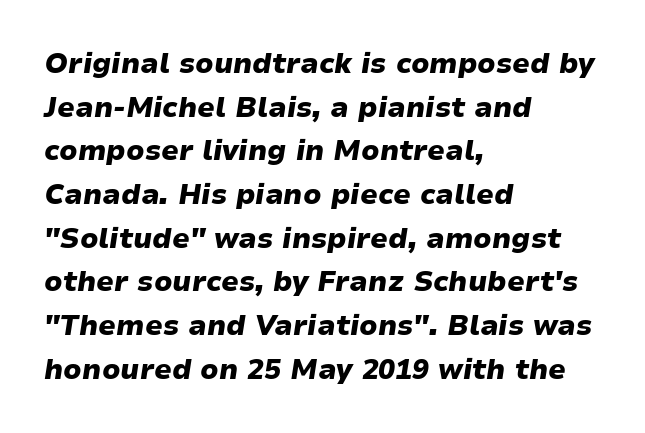
If you measured baseline to baseline, you'd find a middling distance. Students, this is bold: see how much ink each stroke carries. The words here are not underlined. Looks like regular typesetting: each glyph gets only the width it needs. No extra tracking has been applied to these lines. Designer's note — italics engaged.
